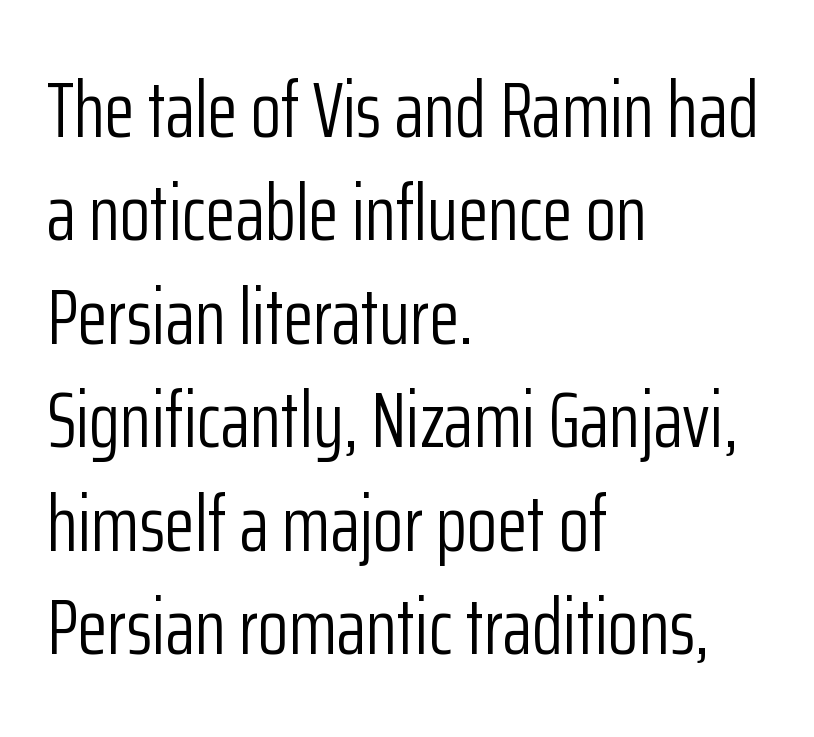
{"serif": "no", "italic": "no", "bold": "no", "weight": "light", "width": "condensed", "stroke_contrast": "low", "x_height": "medium", "monospaced": "no", "underline": "no", "align": "left", "line_spacing": "normal", "line_spacing_ratio": 1.31, "letter_spacing": "normal", "letter_spacing_em": 0.0, "glyph_px": 79}
